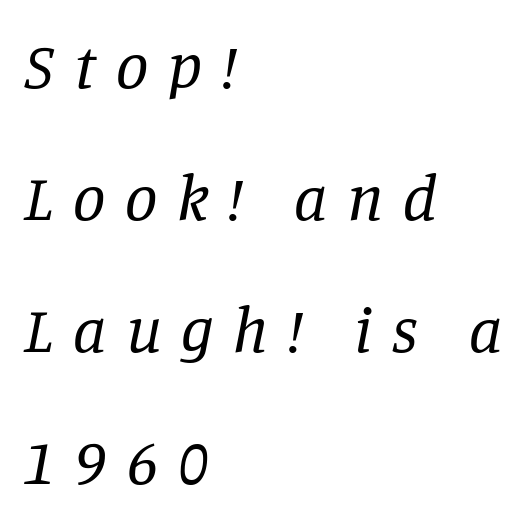
Q: Is the text bold? A: No.
Q: Is the text italic (slanted)? A: Yes, it leans right by about 11 degrees.
Q: Is the typeface a serif or a sans-serif typeface? A: Serif.
Q: Is the text underlined? A: No.
Q: How is the paragraph aligned? A: Left-aligned.
Q: Is the spacing between letters normal or unusually wide? A: Unusually wide.
Q: Is the spacing between lines tight, normal or loose? A: Loose.
Q: Width (condensed, normal, or wide)? A: Normal.
Q: Stroke contrast? A: Low.
Q: x-height? A: Large.
Q: Monospaced? A: No.
